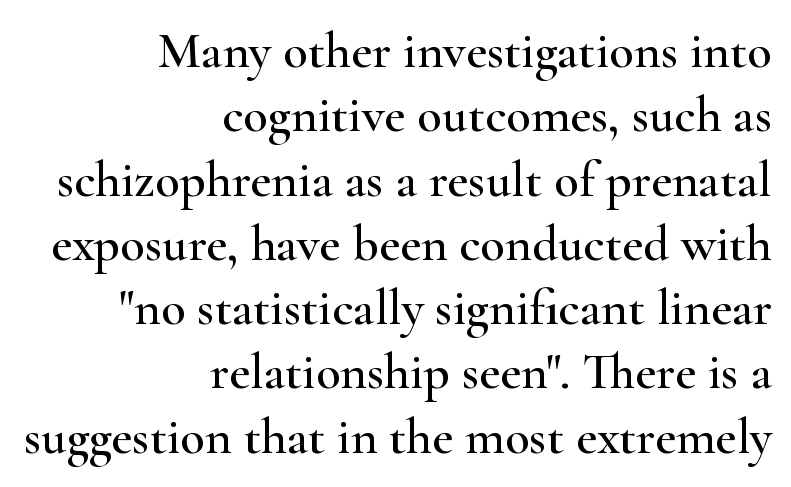
Q: Is the text italic (slanted)? A: No, it is upright.
Q: Is the typeface a serif or a sans-serif typeface? A: Serif.
Q: Is the text underlined? A: No.
Q: How is the paragraph aligned? A: Right-aligned.
Q: Is the spacing between letters normal or unusually wide? A: Normal.
Q: Is the spacing between lines tight, normal or loose? A: Normal.
Q: Width (condensed, normal, or wide)? A: Wide.
Q: Stroke contrast? A: High.
Q: x-height? A: Small.
Q: Monospaced? A: No.
